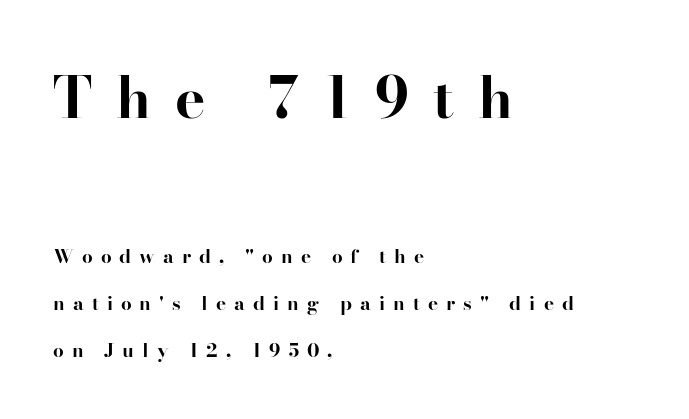
Here the first block reads like a headline and the second like body copy. The lines are quadded left. The characters display serif detailing at their extremities. Tracking value appears strongly positive — letters spread wide.
